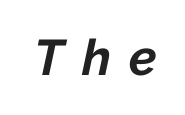
Q: Is the text bold? A: Yes.
Q: Is the text italic (slanted)? A: Yes, it leans right by about 12 degrees.
Q: Is the text underlined? A: No.
Q: Is the spacing between letters normal or unusually wide? A: Unusually wide.
Q: Width (condensed, normal, or wide)? A: Normal.
Q: Stroke contrast? A: Low.
Q: x-height? A: Medium.
Q: Monospaced? A: No.
